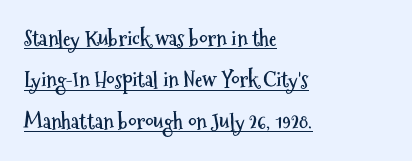
The image shows 21 px bold type, upright; set left-aligned, loose line spacing (1.97x), normal letter spacing, underlined.
